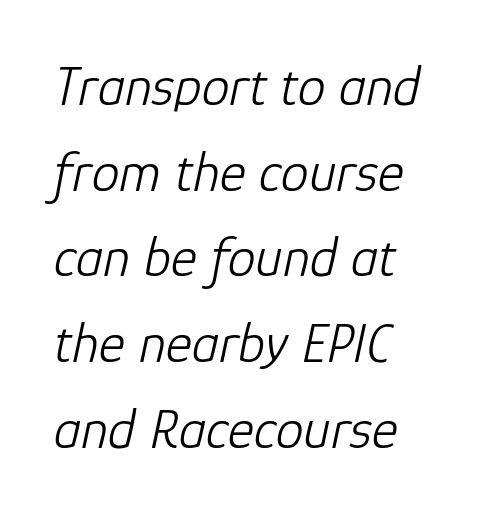
Q: Is the text bold? A: No.
Q: Is the text italic (slanted)? A: Yes, it leans right by about 12 degrees.
Q: Is the text underlined? A: No.
Q: How is the paragraph aligned? A: Left-aligned.
Q: Is the spacing between letters normal or unusually wide? A: Normal.
Q: Is the spacing between lines tight, normal or loose? A: Normal.
Q: Width (condensed, normal, or wide)? A: Normal.
Q: Stroke contrast? A: Low.
Q: x-height? A: Medium.
Q: Monospaced? A: No.
